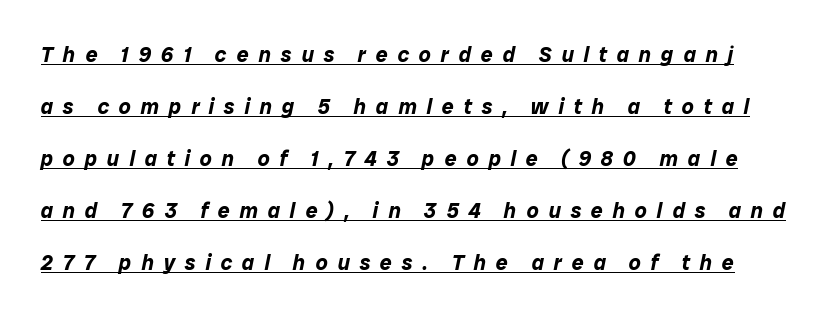
Q: Is the text bold? A: Yes.
Q: Is the text italic (slanted)? A: Yes, it leans right by about 12 degrees.
Q: Is the text underlined? A: Yes.
Q: Is the spacing between letters normal or unusually wide? A: Unusually wide.
Q: Is the spacing between lines tight, normal or loose? A: Loose.
